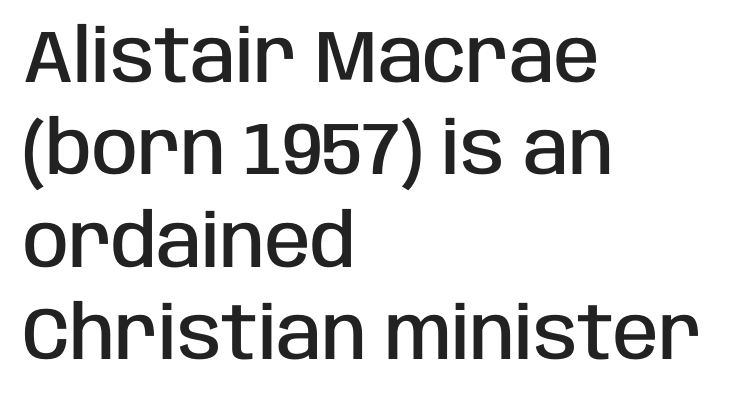
{"serif": "no", "italic": "no", "bold": "semi", "weight": "semibold", "width": "condensed", "stroke_contrast": "low", "x_height": "large", "monospaced": "no", "underline": "no", "align": "left", "line_spacing": "normal", "line_spacing_ratio": 1.25, "letter_spacing": "normal", "letter_spacing_em": 0.0, "glyph_px": 74}
